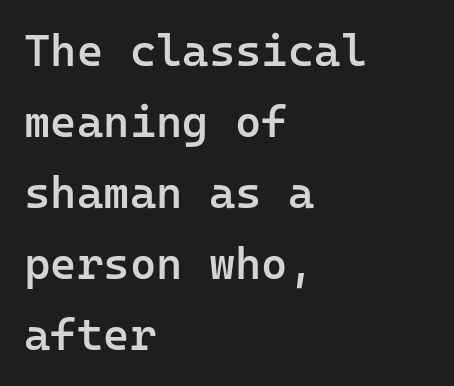
The image shows 45 px semibold sans-serif type, upright, monospaced; set left-aligned, normal line spacing (1.58x), normal letter spacing, not underlined; low stroke contrast and a medium x-height.
